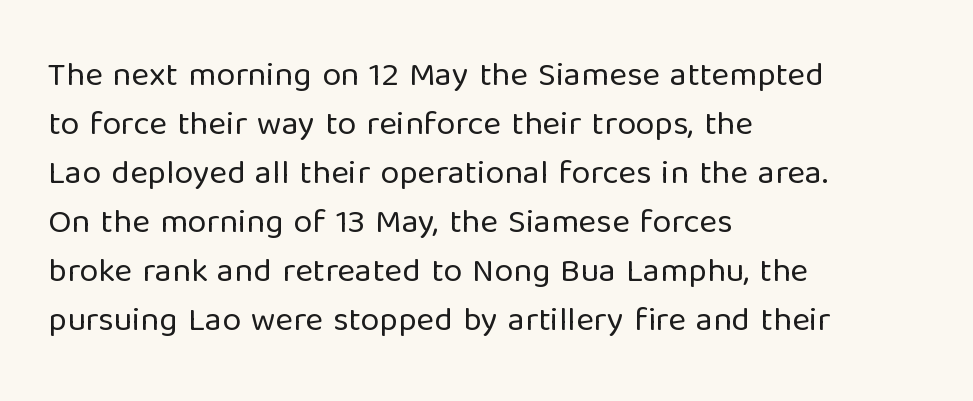
The image shows 34 px regular-weight sans-serif type, upright; set left-aligned, normal line spacing (1.44x), normal letter spacing, not underlined; low stroke contrast and a medium x-height.
